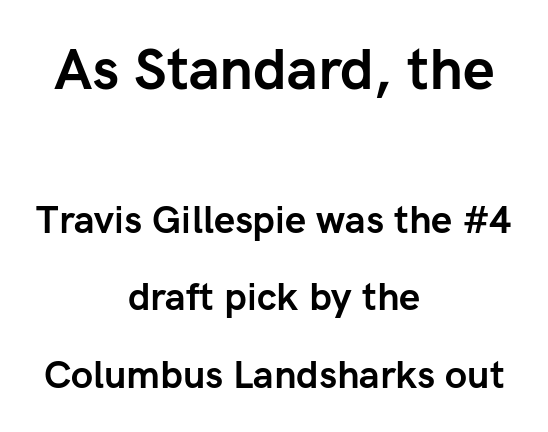
Q: Is the text bold? A: Yes.
Q: Is the text italic (slanted)? A: No, it is upright.
Q: Is the typeface a serif or a sans-serif typeface? A: Sans-serif.
Q: Is the text underlined? A: No.
Q: How is the paragraph aligned? A: Centered.
Q: Is the spacing between letters normal or unusually wide? A: Normal.
Q: Is the spacing between lines tight, normal or loose? A: Loose.
Q: Which block of text is set in a larger size, the first (top) or the second (bottom)? A: The first (top) one.
Q: Width (condensed, normal, or wide)? A: Normal.
Q: Stroke contrast? A: Low.
Q: x-height? A: Medium.
Q: Monospaced? A: No.
